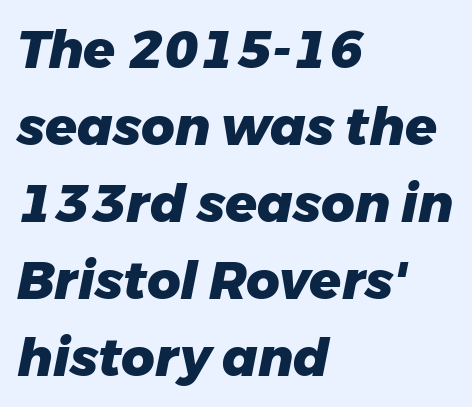
The image shows 52 px heavy type, italic (leaning right); set left-aligned, normal line spacing (1.48x), normal letter spacing, not underlined; low stroke contrast and a medium x-height.
